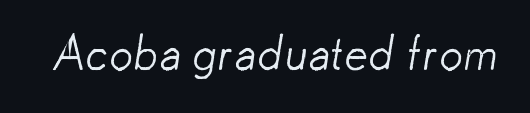
Only glyphs here, with clear space below each row. The face looks like a standard text weight, possibly lighter. The type family on display is of the sans-serif kind. Compared with typical body copy, the letter spacing here is the same. You could not count columns in this text — the font is proportionally spaced.
